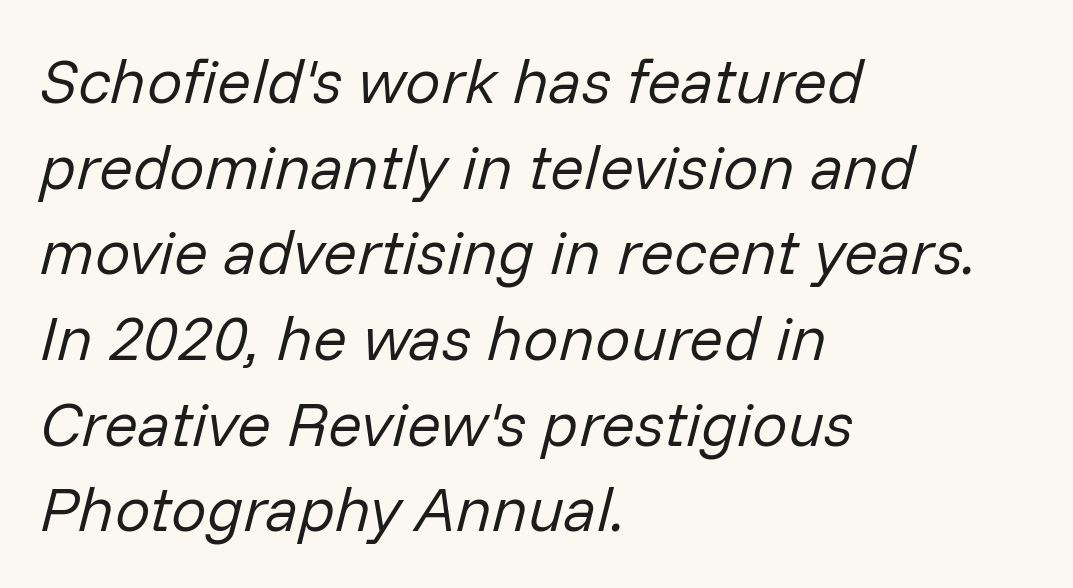
The image shows 63 px regular-weight type, italic (leaning right); set left-aligned, normal line spacing (1.36x), normal letter spacing, not underlined; low stroke contrast and a medium x-height.
